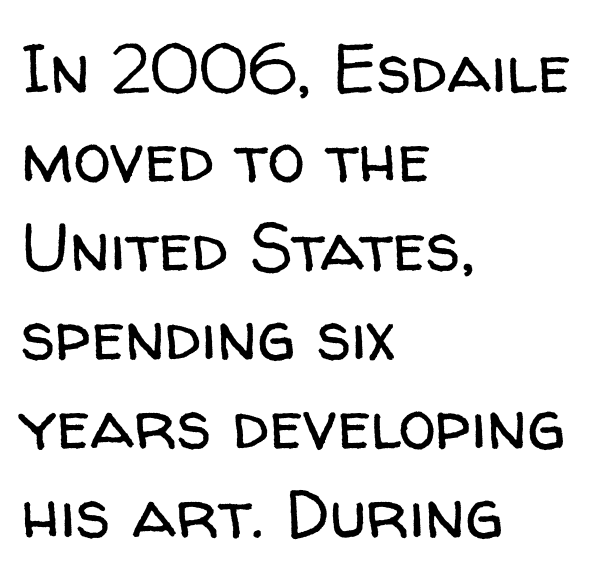
The specimen omits any rule beneath the text block's lines. Type style note: lacks serifs. Casual observation: everything's shoved over to the left. Vertical strokes here are truly vertical. The rendering uses natural spacing where letterforms have individual widths.
